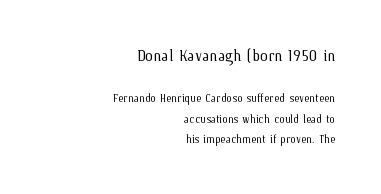
Q: Is the text bold? A: No.
Q: Is the text italic (slanted)? A: No, it is upright.
Q: Is the text underlined? A: No.
Q: How is the paragraph aligned? A: Right-aligned.
Q: Is the spacing between letters normal or unusually wide? A: Normal.
Q: Is the spacing between lines tight, normal or loose? A: Normal.
Q: Which block of text is set in a larger size, the first (top) or the second (bottom)? A: The first (top) one.
